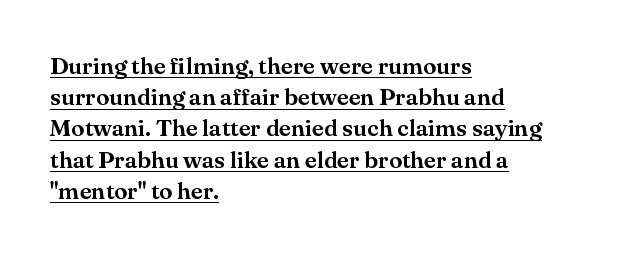
The image shows 24 px text type, upright; set left-aligned, normal line spacing (1.3x), normal letter spacing, underlined.
